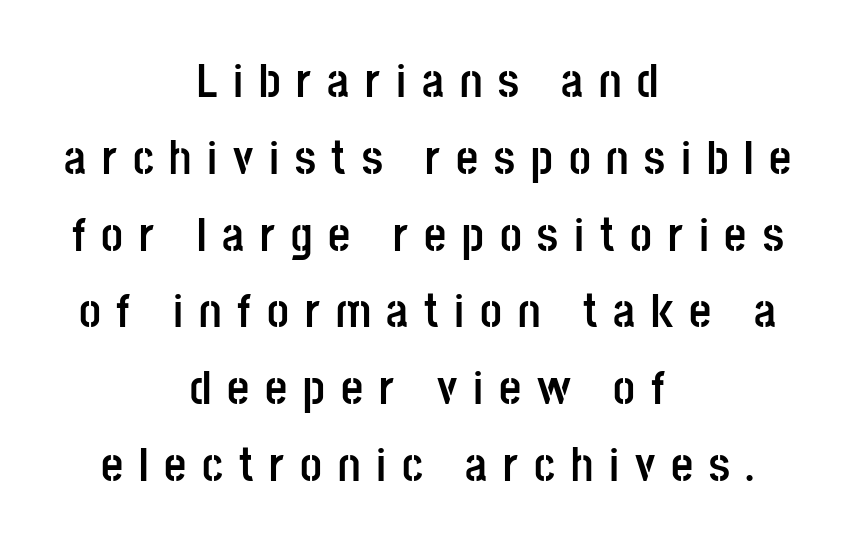
Q: Is the text bold? A: Yes.
Q: Is the text italic (slanted)? A: No, it is upright.
Q: Is the typeface a serif or a sans-serif typeface? A: Sans-serif.
Q: Is the text underlined? A: No.
Q: How is the paragraph aligned? A: Centered.
Q: Is the spacing between letters normal or unusually wide? A: Unusually wide.
Q: Is the spacing between lines tight, normal or loose? A: Normal.
Q: Width (condensed, normal, or wide)? A: Condensed.
Q: Stroke contrast? A: Low.
Q: x-height? A: Large.
Q: Monospaced? A: No.
